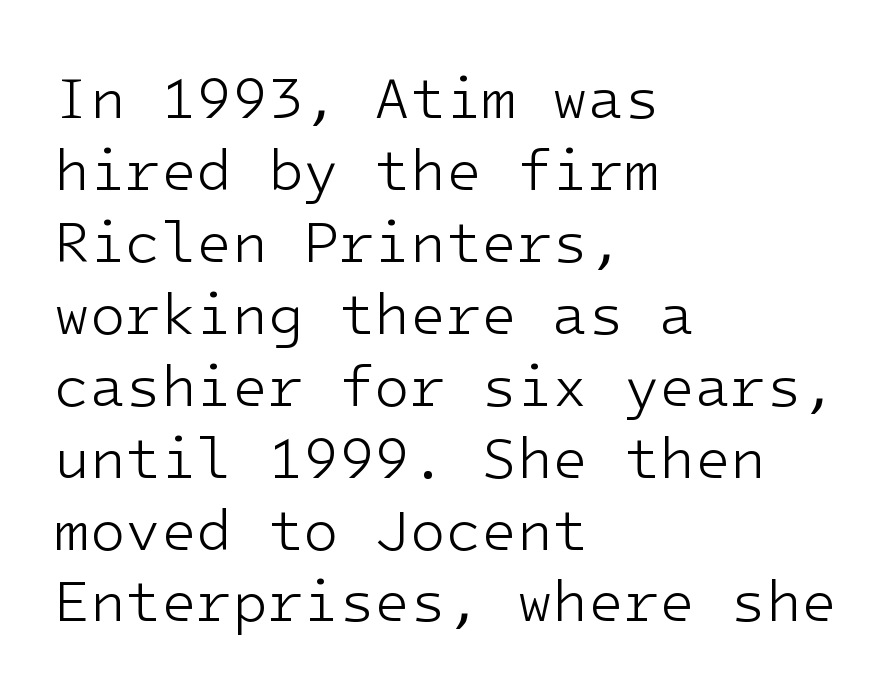
Underline: absent. Serif or sans? Sans — the stroke terminals are bare. The text block is weighted toward the left margin, trailing off unevenly rightward. Is the letter spacing exaggerated? No — it looks like the ordinary default. Unlike italic type, these characters show no tilt at all.
